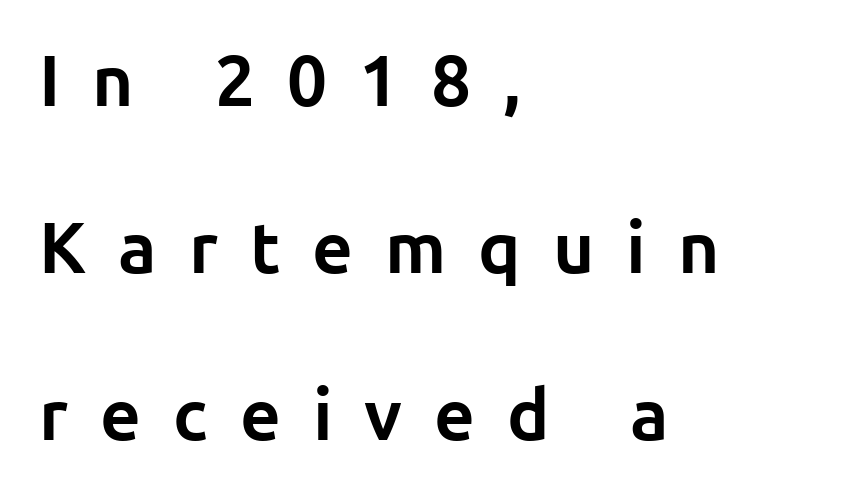
{"serif": "no", "italic": "no", "bold": "yes", "weight": "bold", "width": "normal", "stroke_contrast": "low", "x_height": "medium", "monospaced": "no", "underline": "no", "align": "left", "line_spacing": "loose", "line_spacing_ratio": 2.35, "letter_spacing": "wide", "letter_spacing_em": 0.45, "glyph_px": 71}
